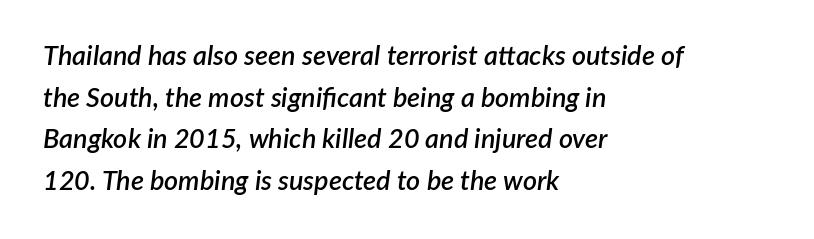
The image shows 27 px text type, italic (leaning right); set left-aligned, normal line spacing (1.54x), normal letter spacing, not underlined.
